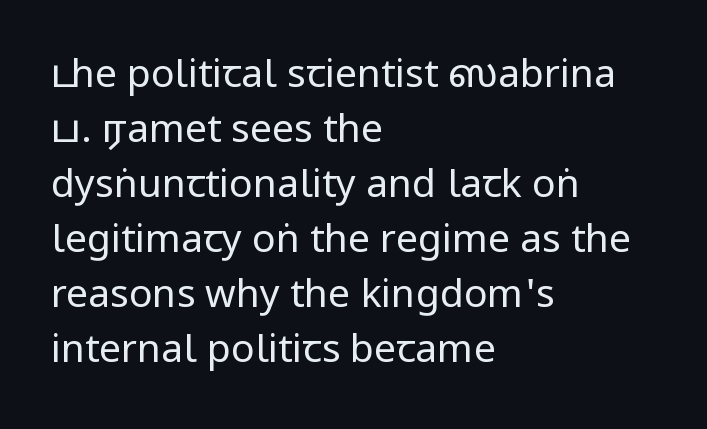
{"serif": "no", "italic": "no", "bold": "no", "weight": "regular", "width": "condensed", "stroke_contrast": "low", "underline": "no", "align": "left", "line_spacing": "normal", "line_spacing_ratio": 1.41, "letter_spacing": "normal", "letter_spacing_em": 0.0, "glyph_px": 39}
